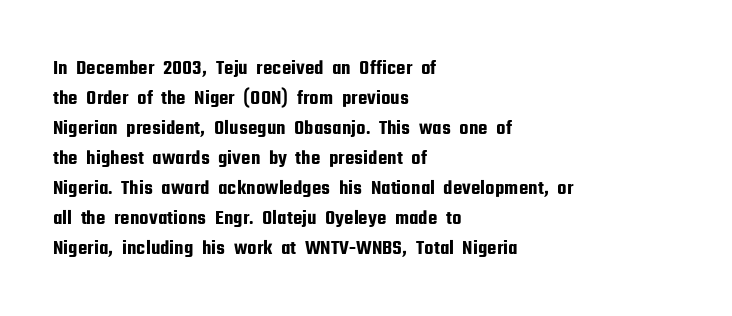
The gaps between neighbouring characters are ordinary and unremarkable. This rendering uses left alignment, leaving the right contour irregular. Horizontal bands of white between lines are of average thickness. The strip under each line holds only bare page. It's the straight-up-and-down kind of type.
